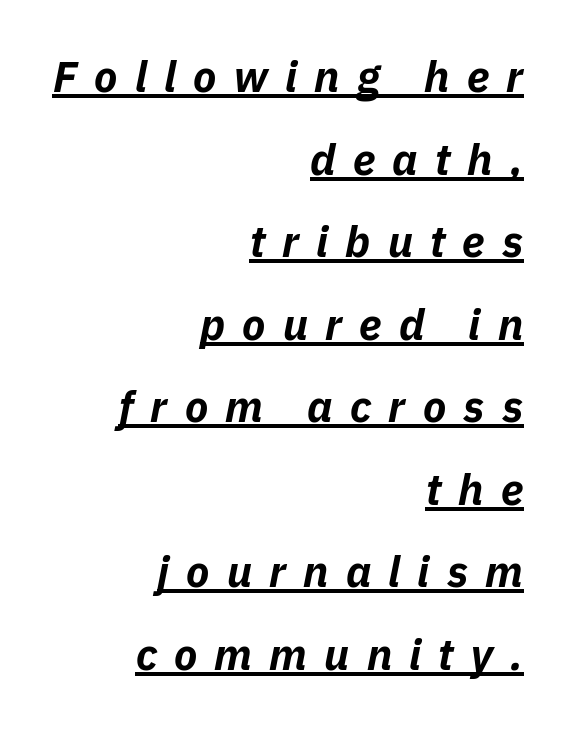
The image shows 43 px bold type, italic (leaning right); set right-aligned, loose line spacing (1.92x), unusually wide letter spacing (+0.4 em), underlined; low stroke contrast and a medium x-height.
